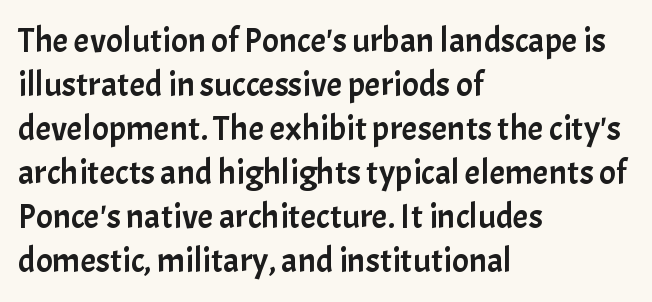
The image shows 35 px sans-serif type, upright; set left-aligned, normal line spacing (1.26x), normal letter spacing, not underlined; low stroke contrast and a medium x-height.
